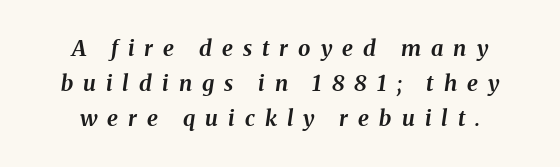
Q: Is the text bold? A: Yes.
Q: Is the text italic (slanted)? A: Yes, it leans right by about 8 degrees.
Q: Is the text underlined? A: No.
Q: How is the paragraph aligned? A: Centered.
Q: Is the spacing between letters normal or unusually wide? A: Unusually wide.
Q: Is the spacing between lines tight, normal or loose? A: Normal.
